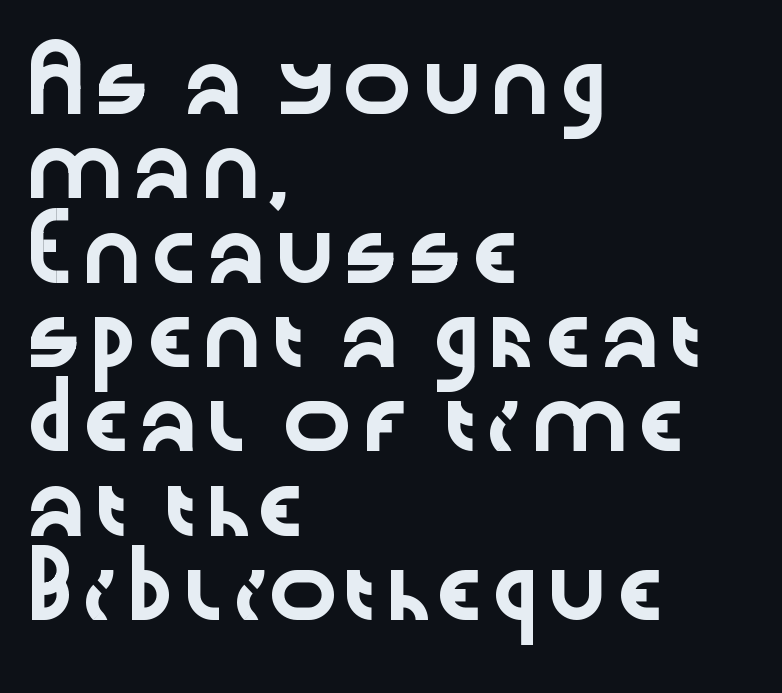
{"serif": "no", "italic": "no", "width": "wide", "stroke_contrast": "low", "x_height": "medium", "monospaced": "no", "underline": "no", "align": "left", "line_spacing": "normal", "line_spacing_ratio": 1.43, "letter_spacing": "normal", "letter_spacing_em": 0.0, "glyph_px": 59}
